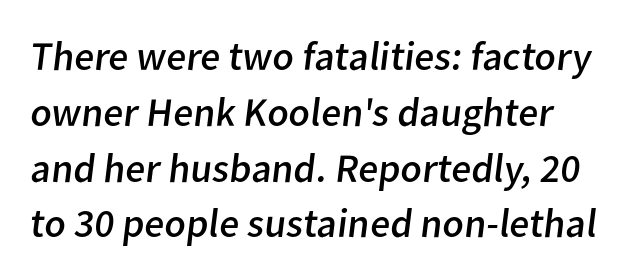
Note the varied advance widths — an 'i' is clearly narrower than an 'm'. Caption: face not bold, strokes unweighted. The horizontal fit of the characters is conventional and even. The foot of each line stays bare and open. The characters display no serif detailing; their extremities are plain.
